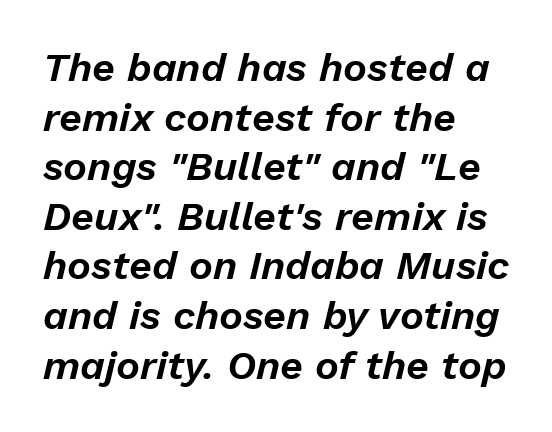
Q: Is the text italic (slanted)? A: Yes, it leans right by about 13 degrees.
Q: Is the text underlined? A: No.
Q: How is the paragraph aligned? A: Left-aligned.
Q: Is the spacing between letters normal or unusually wide? A: Normal.
Q: Width (condensed, normal, or wide)? A: Normal.
Q: Stroke contrast? A: Low.
Q: x-height? A: Medium.
Q: Monospaced? A: No.
